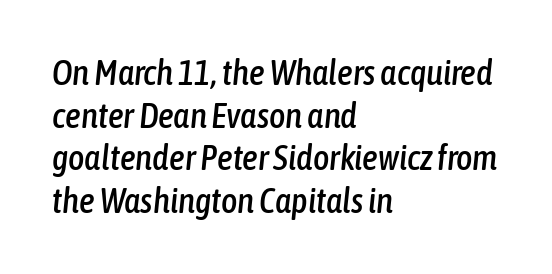
The image shows 35 px condensed type, italic (leaning right); set left-aligned, line spacing 1.22x, normal letter spacing, not underlined; low stroke contrast and a medium x-height.
